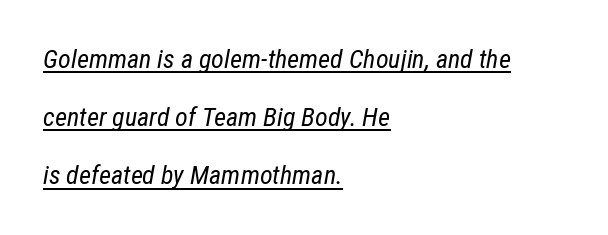
The image shows 26 px text type, italic (leaning right); set left-aligned, loose line spacing (2.24x), normal letter spacing, underlined.
